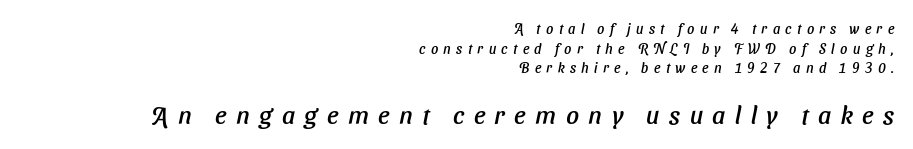
{"underline": "no", "align": "right", "line_spacing": "normal", "line_spacing_ratio": 1.41, "letter_spacing": "wide", "letter_spacing_em": 0.38, "larger_block": "second", "size_ratio": 1.79, "glyph_px": 25}
